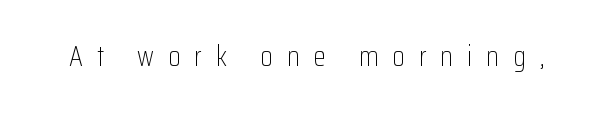
Q: Is the text bold? A: No.
Q: Is the text italic (slanted)? A: No, it is upright.
Q: Is the typeface a serif or a sans-serif typeface? A: Sans-serif.
Q: Is the text underlined? A: No.
Q: Is the spacing between letters normal or unusually wide? A: Unusually wide.
Q: Width (condensed, normal, or wide)? A: Condensed.
Q: Stroke contrast? A: Low.
Q: x-height? A: Medium.
Q: Monospaced? A: No.
